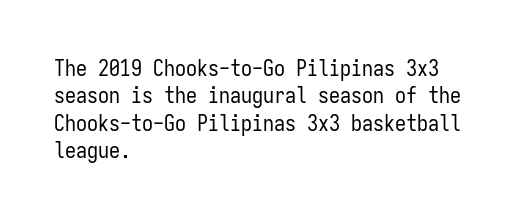
Q: Is the text bold? A: No.
Q: Is the text italic (slanted)? A: No, it is upright.
Q: Is the text underlined? A: No.
Q: How is the paragraph aligned? A: Left-aligned.
Q: Is the spacing between letters normal or unusually wide? A: Normal.
Q: Is the spacing between lines tight, normal or loose? A: Normal.
